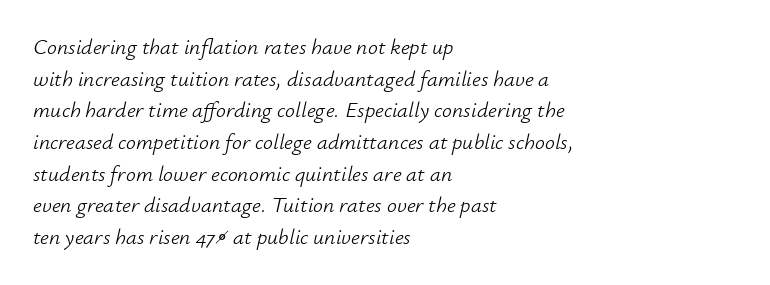
{"italic": "yes", "lean": "right", "slant_degrees": 12, "bold": "no", "underline": "no", "align": "left", "line_spacing": "normal", "line_spacing_ratio": 1.44, "letter_spacing": "normal", "letter_spacing_em": 0.0, "glyph_px": 22}
